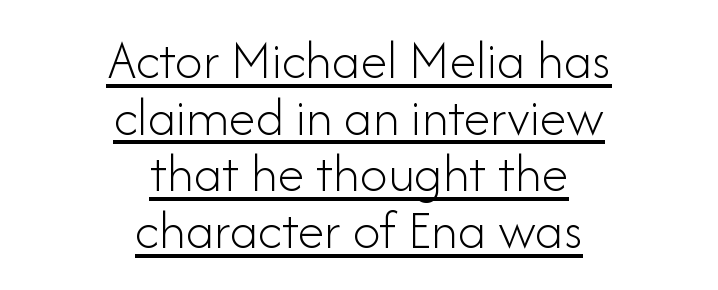
{"serif": "no", "italic": "no", "bold": "no", "weight": "light", "width": "normal", "stroke_contrast": "low", "x_height": "small", "monospaced": "no", "underline": "yes", "align": "center", "line_spacing": "tight", "line_spacing_ratio": 1.03, "letter_spacing": "normal", "letter_spacing_em": 0.0, "glyph_px": 55}
